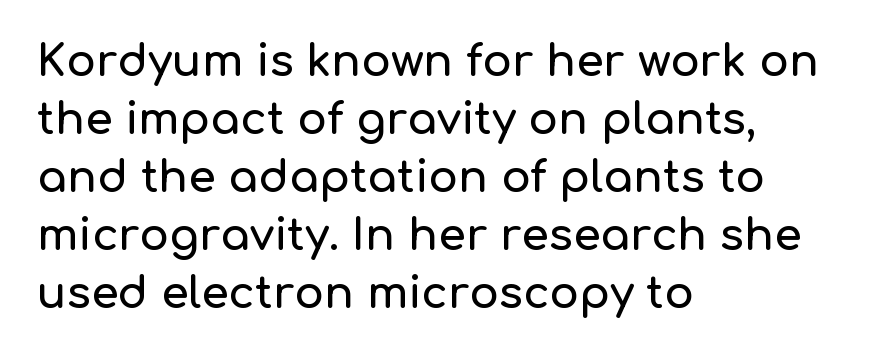
Q: Is the text italic (slanted)? A: No, it is upright.
Q: Is the typeface a serif or a sans-serif typeface? A: Sans-serif.
Q: Is the text underlined? A: No.
Q: How is the paragraph aligned? A: Left-aligned.
Q: Is the spacing between letters normal or unusually wide? A: Normal.
Q: Is the spacing between lines tight, normal or loose? A: Normal.
Q: Width (condensed, normal, or wide)? A: Normal.
Q: Stroke contrast? A: Low.
Q: x-height? A: Medium.
Q: Monospaced? A: No.
